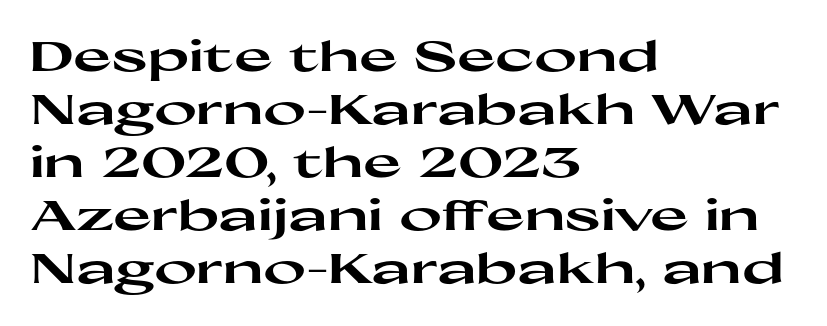
The image shows 41 px heavy, wide sans-serif type, upright; set left-aligned, normal line spacing (1.29x), normal letter spacing, not underlined; high stroke contrast and a medium x-height.
